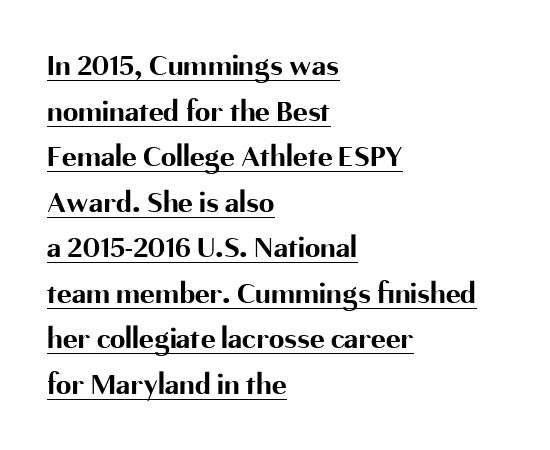
The image shows 31 px bold sans-serif type, upright; set left-aligned, normal line spacing (1.47x), normal letter spacing, underlined; medium stroke contrast and a medium x-height.
